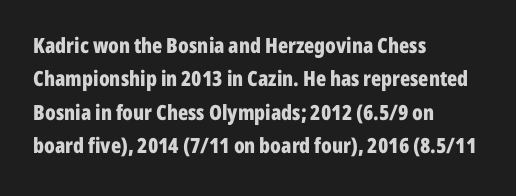
Q: Is the text bold? A: Yes.
Q: Is the text italic (slanted)? A: No, it is upright.
Q: Is the text underlined? A: No.
Q: How is the paragraph aligned? A: Left-aligned.
Q: Is the spacing between letters normal or unusually wide? A: Normal.
Q: Is the spacing between lines tight, normal or loose? A: Normal.
